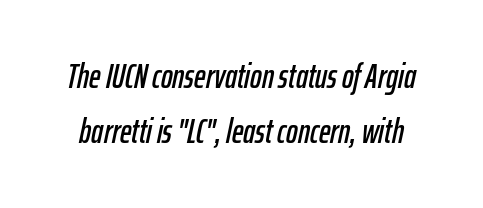
The image shows 35 px condensed type, italic (leaning right); set normal line spacing (1.58x), normal letter spacing, not underlined; low stroke contrast and a medium x-height.
